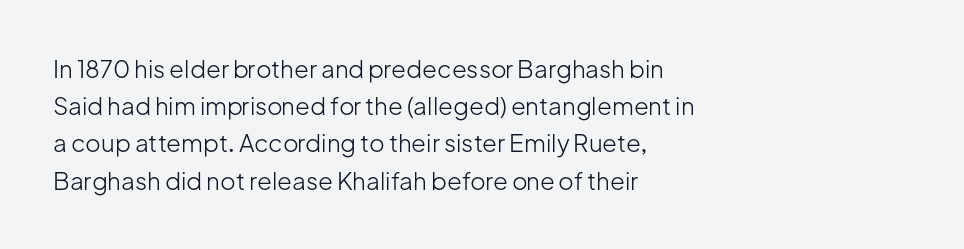
Ordinary non-slanted type is in use. This sample uses plain, unmodified letter spacing. Has an underline been added? It has not. The designer left line spacing at the default. The cut favours lightness, reaching ordinary text weight at its darkest. Layout note: lines flush left.
